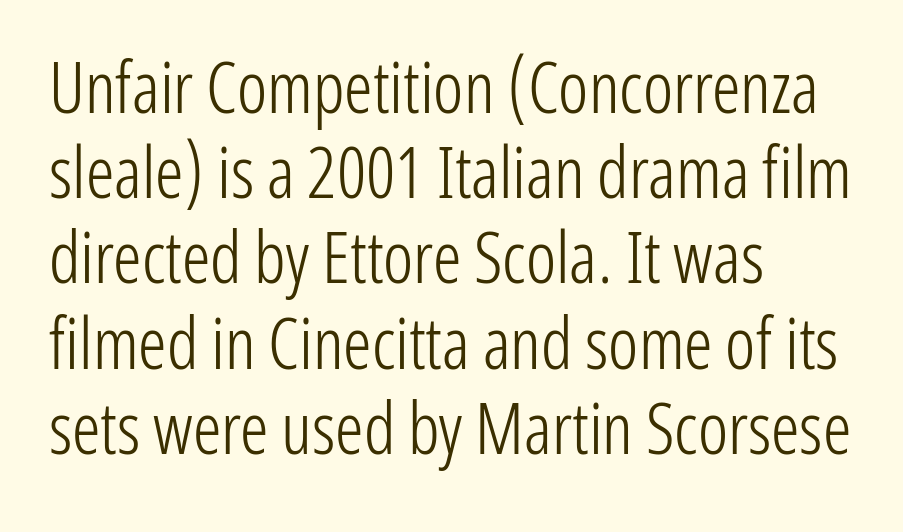
Vertical strokes here are truly vertical. Compared with typical body copy, the letter spacing here is the same. To sum up the face: it is a sans, with no serifs. Every row of glyphs begins at an identical x-position on the left.
